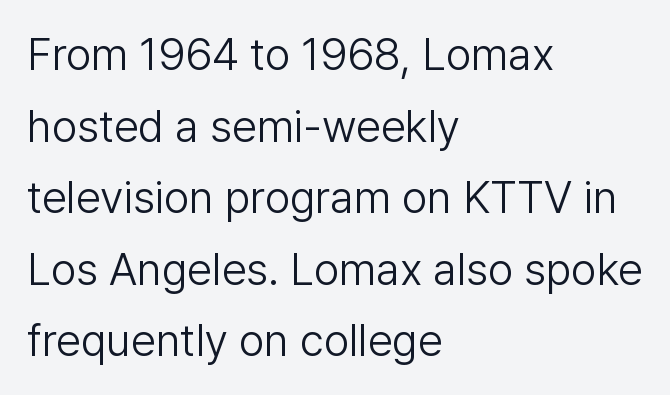
The image shows 45 px light sans-serif type, upright; set left-aligned, normal line spacing (1.59x), normal letter spacing, not underlined; low stroke contrast and a medium x-height.
